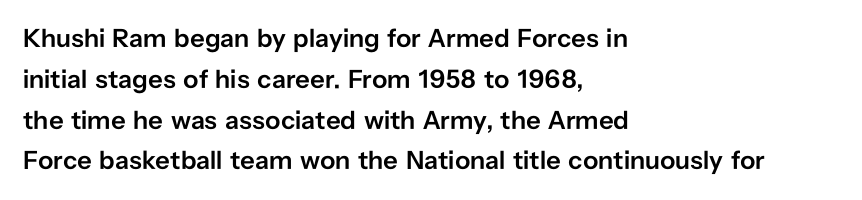
The image shows 26 px text type, upright; set left-aligned, normal line spacing (1.57x), normal letter spacing, not underlined.
